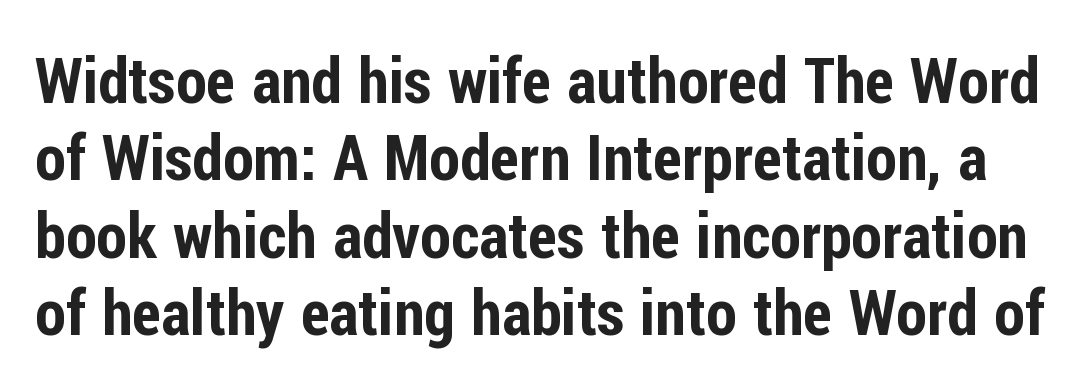
Q: Is the text italic (slanted)? A: No, it is upright.
Q: Is the typeface a serif or a sans-serif typeface? A: Sans-serif.
Q: Is the text underlined? A: No.
Q: Is the spacing between letters normal or unusually wide? A: Normal.
Q: Width (condensed, normal, or wide)? A: Condensed.
Q: Stroke contrast? A: Low.
Q: x-height? A: Medium.
Q: Monospaced? A: No.
